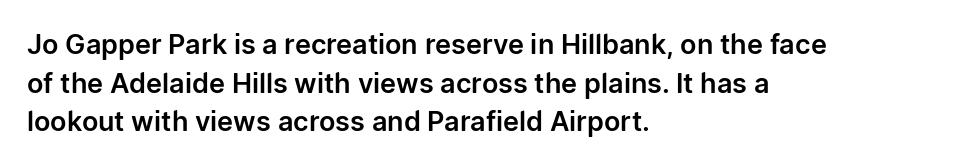
Q: Is the text italic (slanted)? A: No, it is upright.
Q: Is the text underlined? A: No.
Q: How is the paragraph aligned? A: Left-aligned.
Q: Is the spacing between letters normal or unusually wide? A: Normal.
Q: Is the spacing between lines tight, normal or loose? A: Normal.
